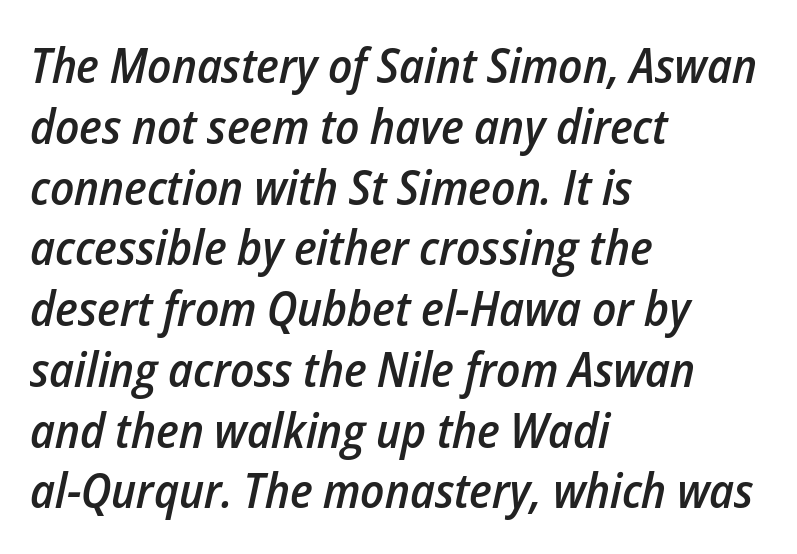
Is this a fixed-width face? No — the glyphs have proportional, varying widths. Rule under the text: the space is simply empty. Horizontally, the lines are justified to the leading edge only. Nobody touched the tracking dial on this one.
